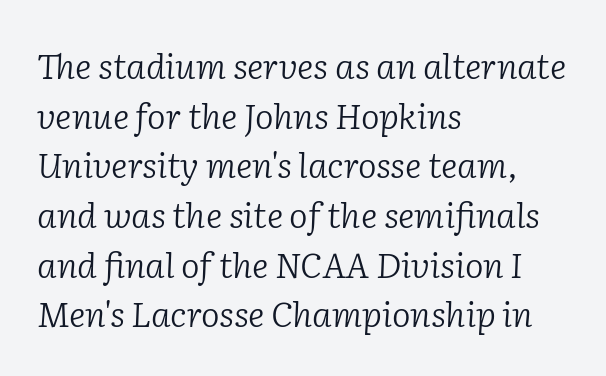
Q: Is the text bold? A: No.
Q: Is the text italic (slanted)? A: Yes, it leans right by about 2 degrees.
Q: Is the typeface a serif or a sans-serif typeface? A: Serif.
Q: Is the text underlined? A: No.
Q: How is the paragraph aligned? A: Left-aligned.
Q: Is the spacing between letters normal or unusually wide? A: Normal.
Q: Is the spacing between lines tight, normal or loose? A: Normal.
Q: Width (condensed, normal, or wide)? A: Normal.
Q: Stroke contrast? A: Low.
Q: x-height? A: Medium.
Q: Monospaced? A: No.
